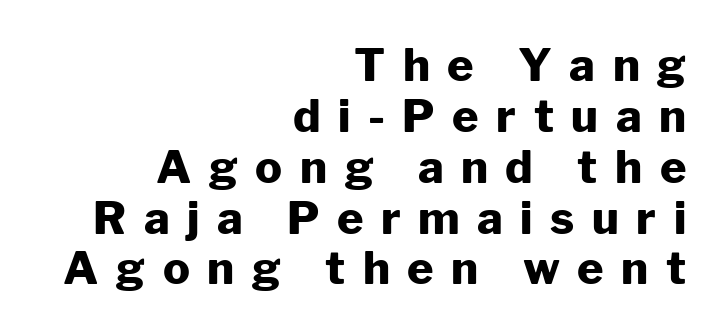
Pretty heavy lettering here — definitely bold. Spacing verdict: proportional, widths tailored to each character. Font category for this specimen: sans-serif. The passage shown stacks its lines with hardly any gap. Tracking value appears strongly positive — letters spread wide. Bare-footed words on every line.
